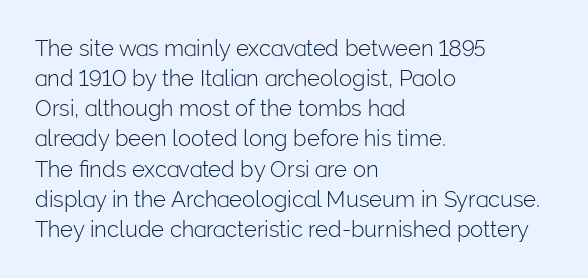
Q: Is the text bold? A: No.
Q: Is the text italic (slanted)? A: No, it is upright.
Q: Is the text underlined? A: No.
Q: How is the paragraph aligned? A: Left-aligned.
Q: Is the spacing between letters normal or unusually wide? A: Normal.
Q: Is the spacing between lines tight, normal or loose? A: Normal.
